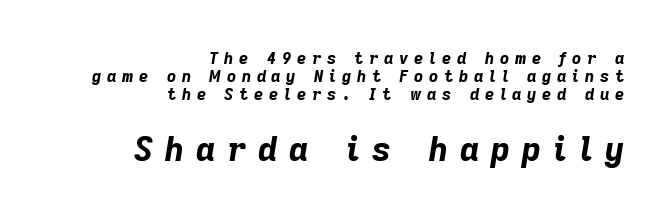
Is the letter spacing exaggerated? Yes — the characters are pushed far apart. Leading is clearly below the norm, producing a dense column. Note the varied advance widths — an 'i' is clearly narrower than an 'm'. Character size in the trailing block exceeds that of the leading block.
